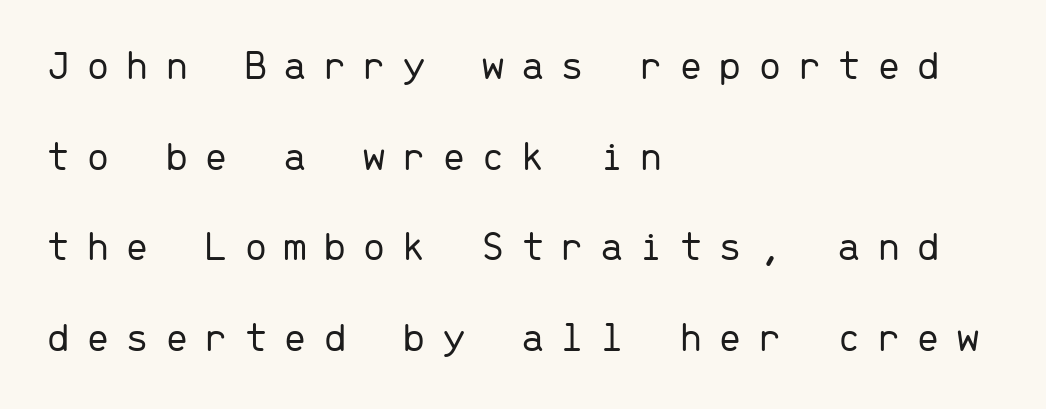
Is the letter spacing exaggerated? Yes — the characters are pushed far apart. Descenders hang freely into open space. This sample is left-justified, so line endings fall wherever the words run out. The designer went with a sans here, leaving each stem footless.
